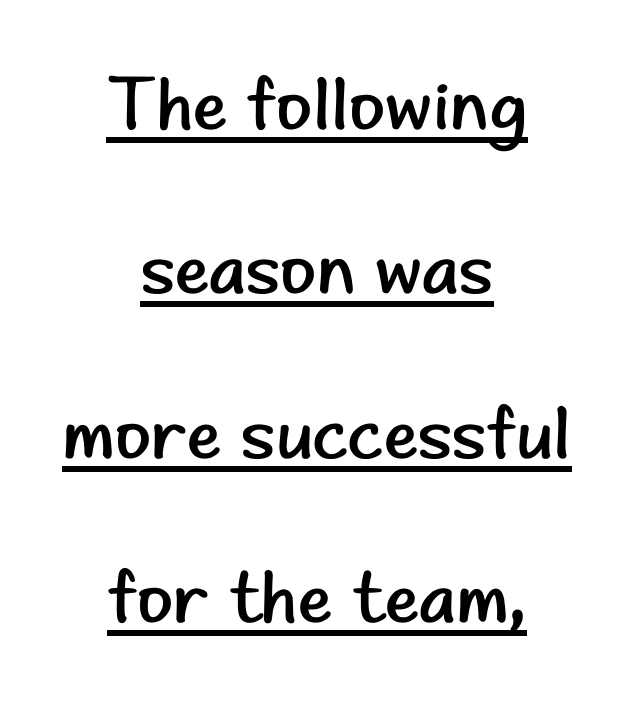
The image shows 74 px regular-weight sans-serif type, upright; set centered, loose line spacing (2.22x), normal letter spacing, underlined; low stroke contrast and a small x-height.
